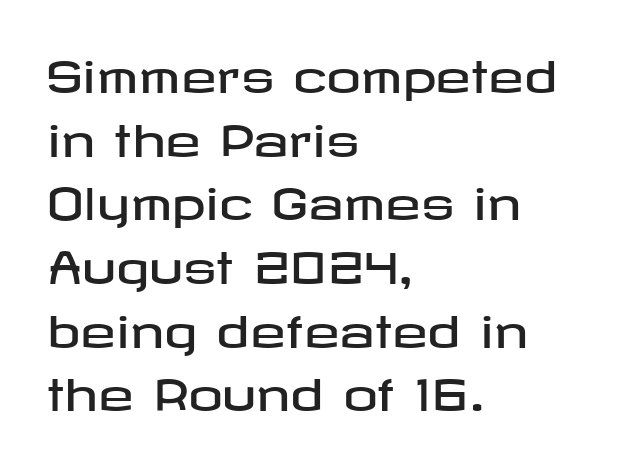
Q: Is the text italic (slanted)? A: No, it is upright.
Q: Is the typeface a serif or a sans-serif typeface? A: Sans-serif.
Q: Is the text underlined? A: No.
Q: How is the paragraph aligned? A: Left-aligned.
Q: Is the spacing between letters normal or unusually wide? A: Normal.
Q: Is the spacing between lines tight, normal or loose? A: Normal.
Q: Width (condensed, normal, or wide)? A: Wide.
Q: Stroke contrast? A: Low.
Q: x-height? A: Medium.
